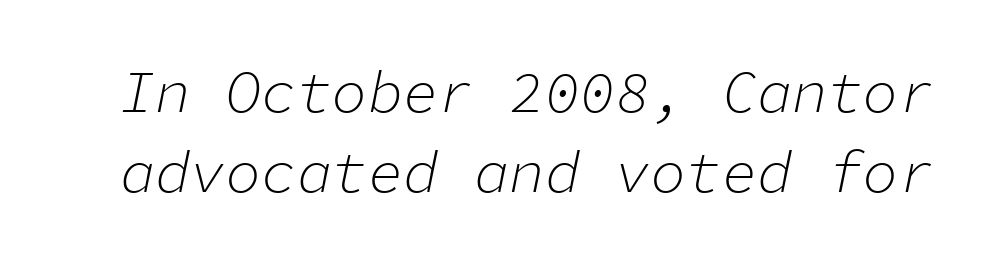
{"italic": "yes", "lean": "right", "slant_degrees": 11, "bold": "no", "weight": "light", "width": "normal", "stroke_contrast": "low", "x_height": "medium", "monospaced": "yes", "underline": "no", "line_spacing": "normal", "line_spacing_ratio": 1.35, "letter_spacing": "normal", "letter_spacing_em": 0.0, "glyph_px": 59}
